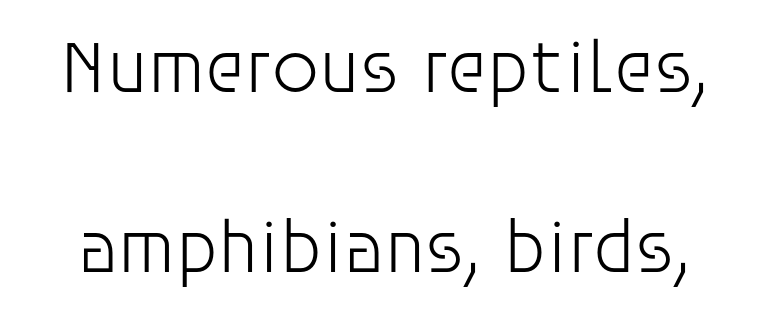
The image shows 75 px light sans-serif type, upright; set loose line spacing (2.4x), normal letter spacing, not underlined; low stroke contrast and a large x-height.
